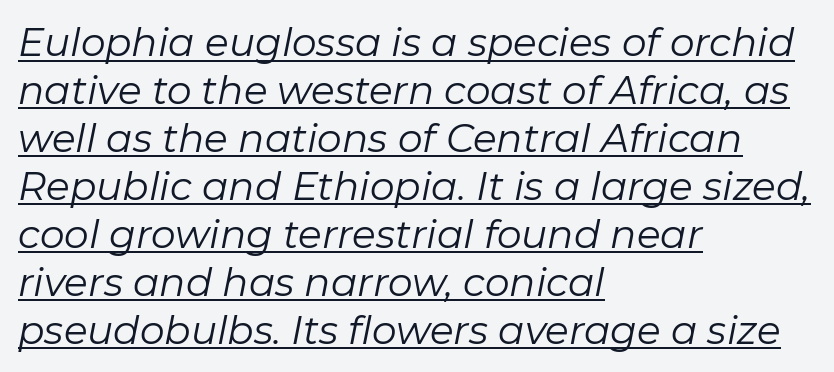
The image shows 39 px regular-weight type, italic (leaning right); set left-aligned, line spacing 1.23x, normal letter spacing, underlined; low stroke contrast and a medium x-height.
